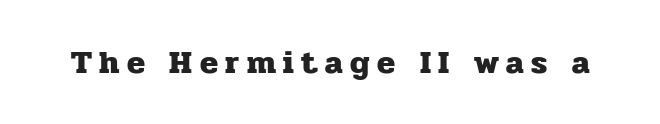
Q: Is the text bold? A: Yes.
Q: Is the text italic (slanted)? A: No, it is upright.
Q: Is the typeface a serif or a sans-serif typeface? A: Serif.
Q: Is the text underlined? A: No.
Q: Is the spacing between letters normal or unusually wide? A: Unusually wide.
Q: Width (condensed, normal, or wide)? A: Normal.
Q: Stroke contrast? A: Low.
Q: x-height? A: Medium.
Q: Monospaced? A: No.
